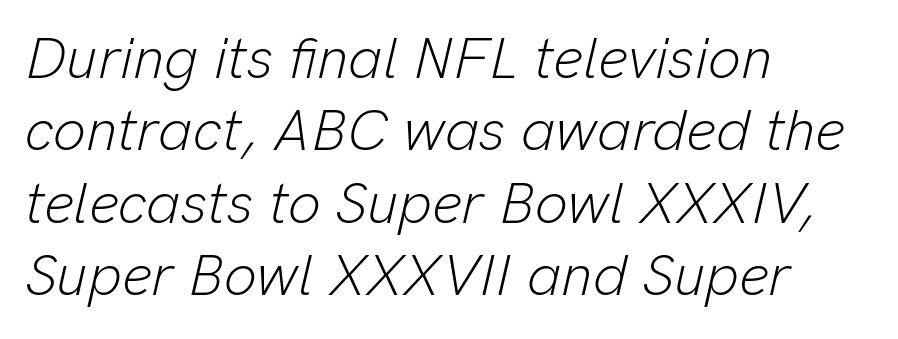
Q: Is the text bold? A: No.
Q: Is the text italic (slanted)? A: Yes, it leans right by about 13 degrees.
Q: Is the text underlined? A: No.
Q: How is the paragraph aligned? A: Left-aligned.
Q: Is the spacing between letters normal or unusually wide? A: Normal.
Q: Is the spacing between lines tight, normal or loose? A: Normal.
Q: Width (condensed, normal, or wide)? A: Normal.
Q: Stroke contrast? A: Low.
Q: x-height? A: Medium.
Q: Monospaced? A: No.
